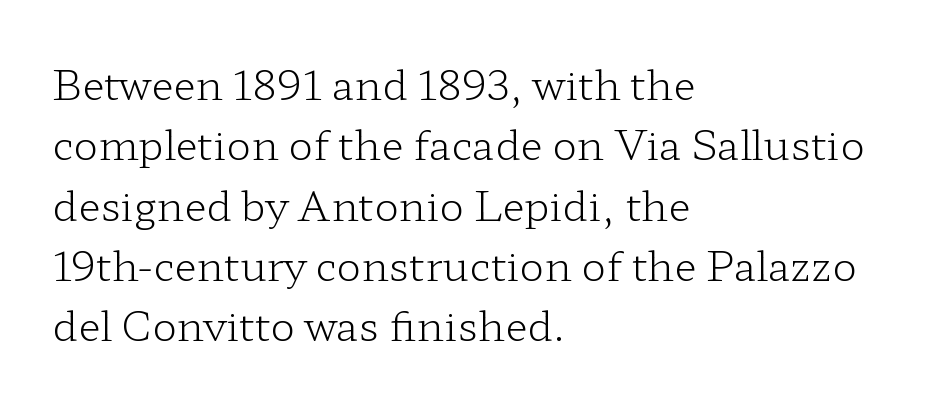
{"serif": "yes", "italic": "no", "bold": "no", "weight": "light", "width": "wide", "stroke_contrast": "low", "x_height": "medium", "monospaced": "no", "underline": "no", "align": "left", "line_spacing": "normal", "line_spacing_ratio": 1.47, "letter_spacing": "normal", "letter_spacing_em": 0.0, "glyph_px": 41}
